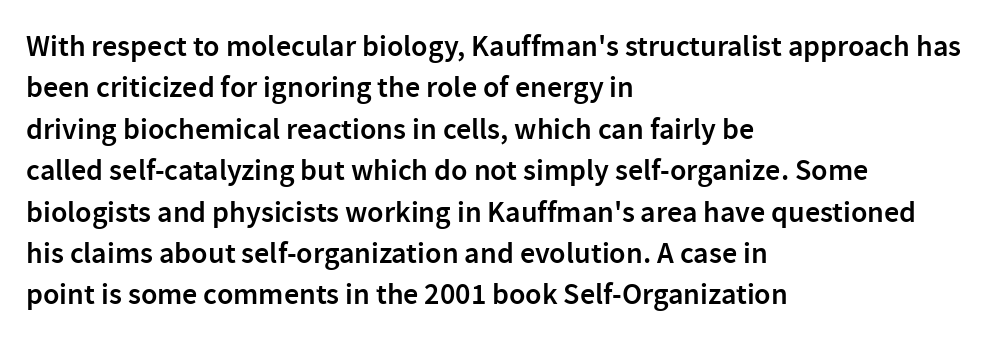
The image shows 30 px semibold sans-serif type, upright; set left-aligned, normal line spacing (1.38x), normal letter spacing, not underlined; low stroke contrast and a medium x-height.
